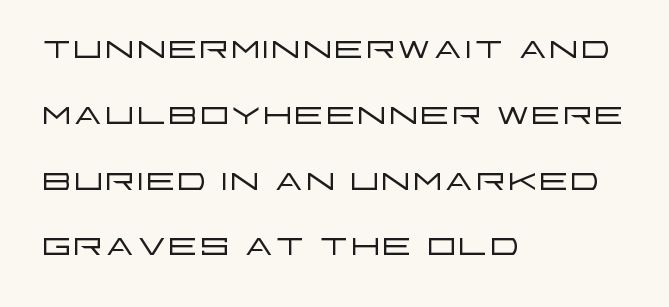
Q: Is the text bold? A: No.
Q: Is the text italic (slanted)? A: No, it is upright.
Q: Is the typeface a serif or a sans-serif typeface? A: Sans-serif.
Q: Is the text underlined? A: No.
Q: How is the paragraph aligned? A: Left-aligned.
Q: Is the spacing between letters normal or unusually wide? A: Normal.
Q: Is the spacing between lines tight, normal or loose? A: Normal.
Q: Width (condensed, normal, or wide)? A: Wide.
Q: Stroke contrast? A: Low.
Q: x-height? A: Large.
Q: Monospaced? A: No.
